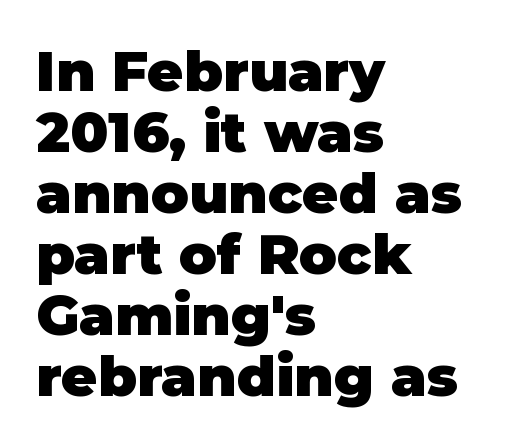
Strong, thick strokes mark this as bold type. A sans-serif font was chosen for this passage. The passage shown is typed in a proportional face where columns would drift. Quick note: underline off.
